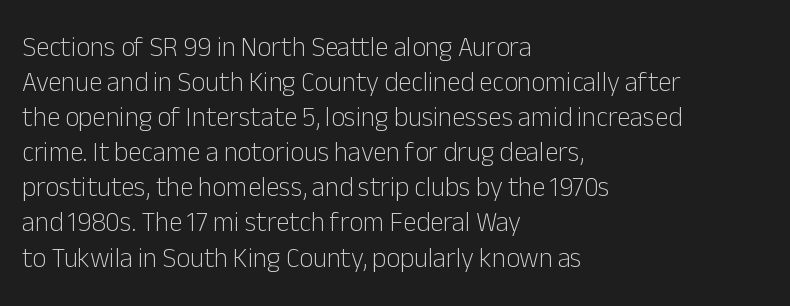
Style check: upright. Plain, unruled lines of type. The paragraph has a hard left edge and a soft right edge. This rendering leaves character spacing at its baseline value. A typesetter would call this leading conventional body-copy spacing. These glyphs show unthickened strokes, regular width or finer.
